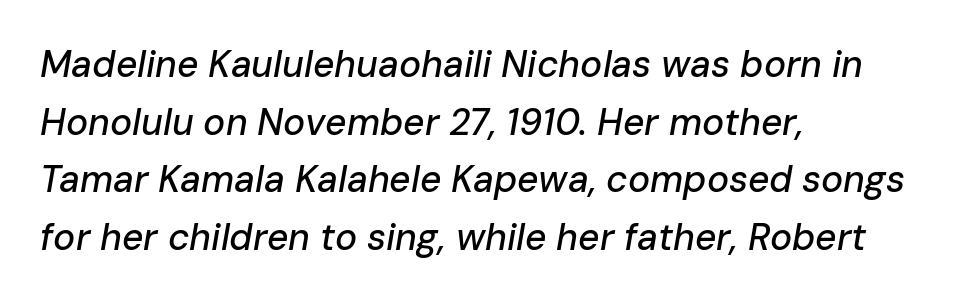
Q: Is the text italic (slanted)? A: Yes, it leans right by about 10 degrees.
Q: Is the text underlined? A: No.
Q: How is the paragraph aligned? A: Left-aligned.
Q: Is the spacing between letters normal or unusually wide? A: Normal.
Q: Is the spacing between lines tight, normal or loose? A: Normal.
Q: Width (condensed, normal, or wide)? A: Normal.
Q: Stroke contrast? A: Low.
Q: x-height? A: Medium.
Q: Monospaced? A: No.
